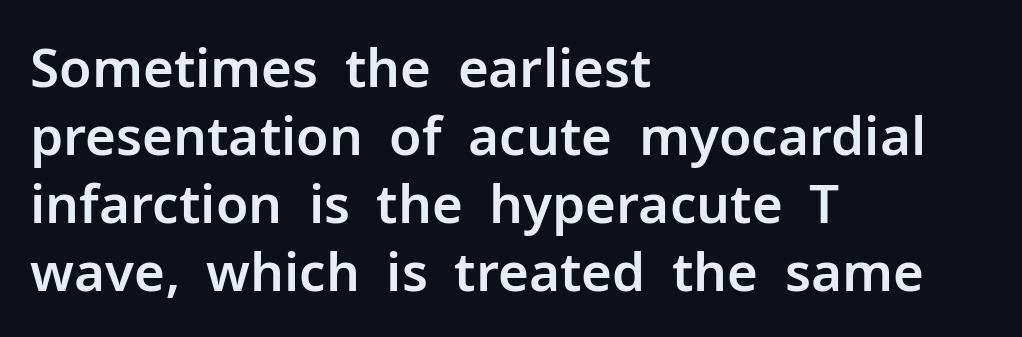
{"serif": "no", "italic": "no", "width": "normal", "stroke_contrast": "low", "x_height": "medium", "monospaced": "no", "underline": "no", "align": "left", "line_spacing": "normal", "line_spacing_ratio": 1.28, "letter_spacing": "normal", "letter_spacing_em": 0.0, "glyph_px": 53}
